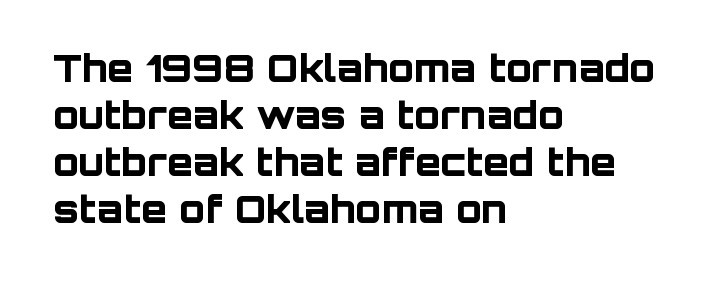
{"serif": "no", "italic": "no", "bold": "yes", "weight": "bold", "width": "normal", "stroke_contrast": "low", "x_height": "large", "monospaced": "no", "underline": "no", "align": "left", "line_spacing_ratio": 1.24, "letter_spacing": "normal", "letter_spacing_em": 0.0, "glyph_px": 38}
